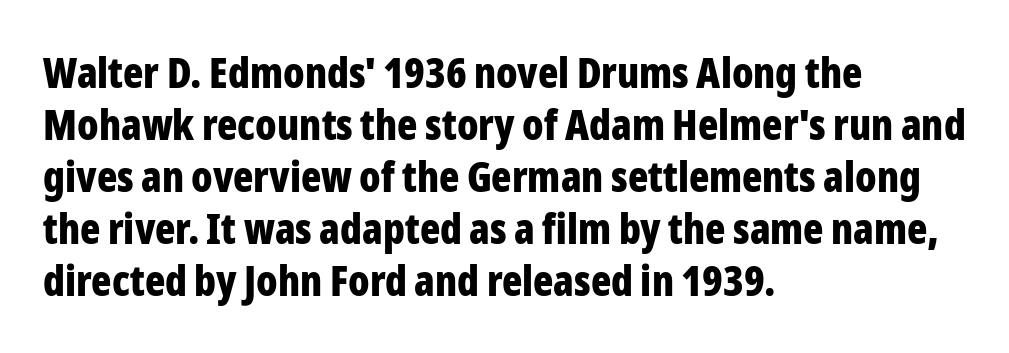
{"serif": "no", "italic": "no", "bold": "yes", "weight": "bold", "width": "condensed", "stroke_contrast": "low", "x_height": "medium", "monospaced": "no", "underline": "no", "align": "left", "line_spacing_ratio": 1.24, "letter_spacing": "normal", "letter_spacing_em": 0.0, "glyph_px": 42}
